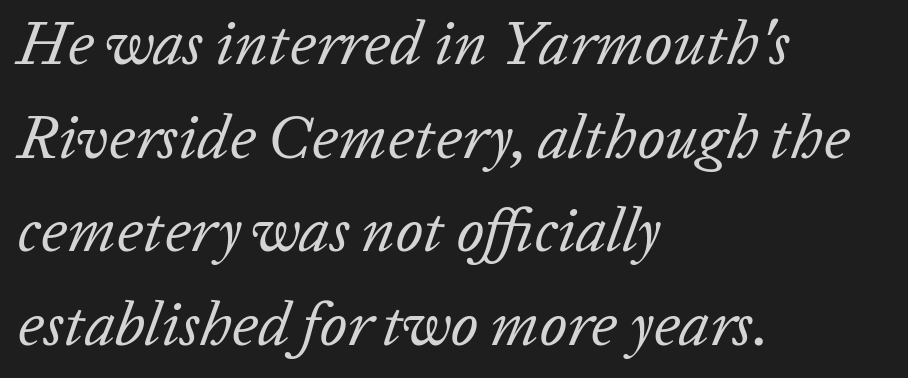
{"italic": "yes", "lean": "right", "slant_degrees": 20, "bold": "no", "weight": "regular", "width": "normal", "stroke_contrast": "low", "x_height": "medium", "monospaced": "no", "underline": "no", "align": "left", "line_spacing": "normal", "line_spacing_ratio": 1.51, "letter_spacing": "normal", "letter_spacing_em": 0.0, "glyph_px": 62}
